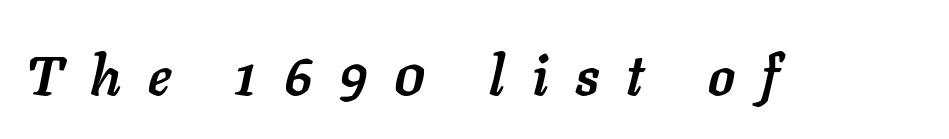
Q: Is the text bold? A: Yes.
Q: Is the text italic (slanted)? A: Yes, it leans right by about 11 degrees.
Q: Is the text underlined? A: No.
Q: Is the spacing between letters normal or unusually wide? A: Unusually wide.
Q: Width (condensed, normal, or wide)? A: Normal.
Q: Stroke contrast? A: Low.
Q: x-height? A: Medium.
Q: Monospaced? A: No.
